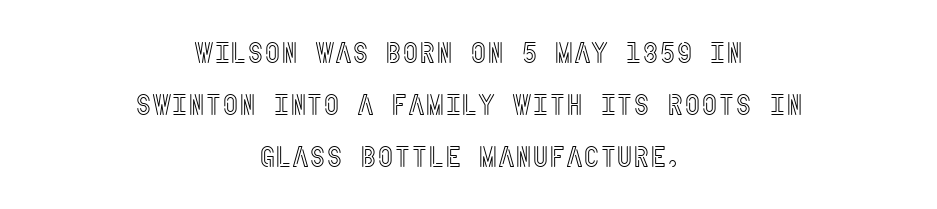
The image shows 29 px condensed type, upright; set centered, line spacing 1.8x, normal letter spacing, not underlined; a large x-height.
